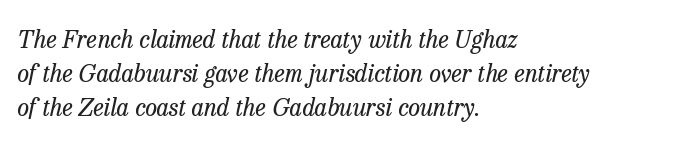
The baseline area is clear. These lines were composed using italics. Look at the tracking — it's just the regular setting, nothing added. One-word summary of the alignment: left. Is this a heavy cut? Hardly; it is regular or lighter. Whoever set this chose a conventional vertical rhythm.
